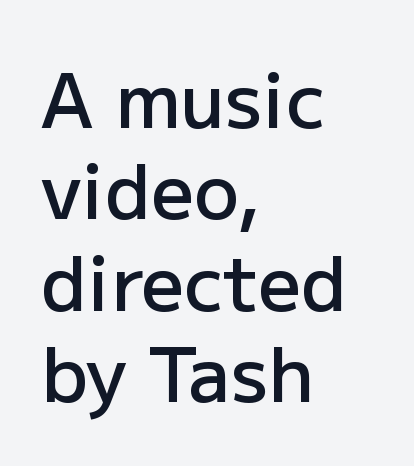
Type style note: lacks serifs. Each letter keeps its own natural width here, so spacing adapts to shape. Underline: absent. Visually the block forms a straight wall on the left and a jagged coastline on the right. Posture: vertical.
